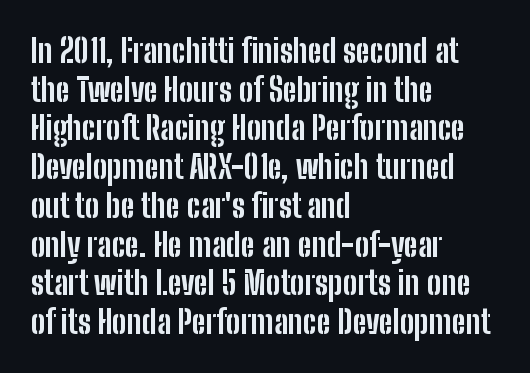
{"serif": "no", "italic": "no", "bold": "yes", "weight": "bold", "width": "condensed", "stroke_contrast": "low", "x_height": "medium", "monospaced": "no", "underline": "no", "align": "left", "line_spacing_ratio": 1.21, "letter_spacing": "normal", "letter_spacing_em": 0.0, "glyph_px": 32}
